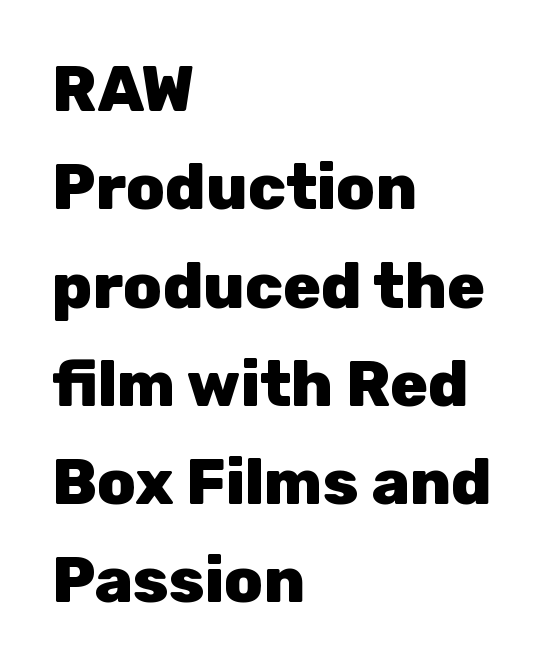
Q: Is the text bold? A: Yes.
Q: Is the text italic (slanted)? A: No, it is upright.
Q: Is the typeface a serif or a sans-serif typeface? A: Sans-serif.
Q: Is the text underlined? A: No.
Q: How is the paragraph aligned? A: Left-aligned.
Q: Is the spacing between letters normal or unusually wide? A: Normal.
Q: Is the spacing between lines tight, normal or loose? A: Normal.
Q: Width (condensed, normal, or wide)? A: Normal.
Q: Stroke contrast? A: Low.
Q: x-height? A: Medium.
Q: Monospaced? A: No.
